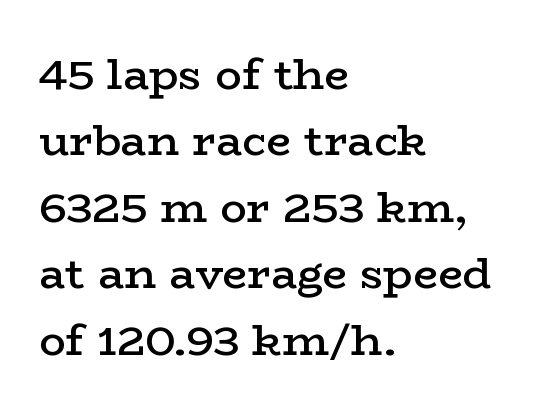
This sample keeps an unexceptional amount of space between lines. The ragged edge is on the right, which tells us the setting is flush left. Tracking value appears to be zero — textbook default spacing. Do the characters align in a grid? No, the font is proportional. Students, this is semibold: more ink than regular, less than bold. Are there feet on the stems? There are — it's a serif.
